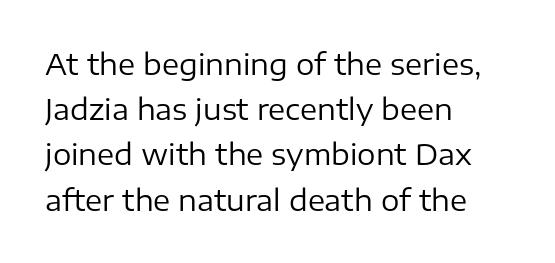
{"serif": "no", "italic": "no", "bold": "no", "weight": "regular", "width": "normal", "stroke_contrast": "low", "x_height": "medium", "monospaced": "no", "underline": "no", "align": "left", "line_spacing": "normal", "line_spacing_ratio": 1.56, "letter_spacing": "normal", "letter_spacing_em": 0.0, "glyph_px": 29}
